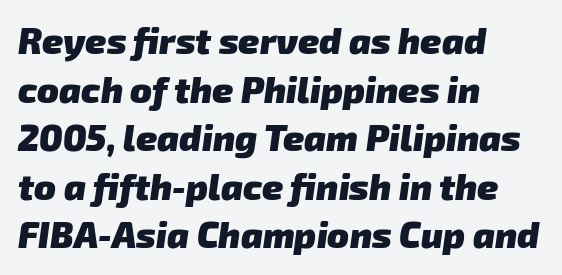
Vertically, the passage feels balanced, rows spaced as you'd expect. The baseline area is clear. Leftover space on each line is placed entirely after the last word. Here the designer chose a conventional face with non-uniform glyph widths.
